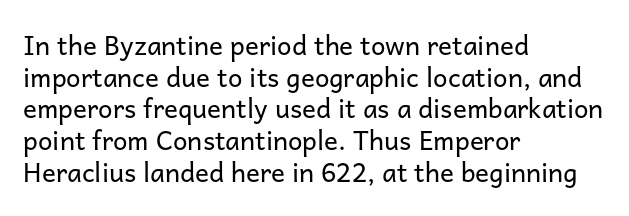
The image shows 26 px text type, upright; set left-aligned, line spacing 1.22x, normal letter spacing, not underlined.
